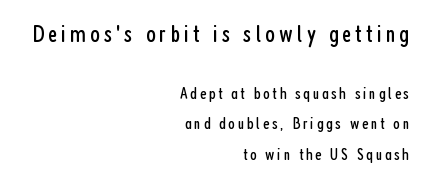
Italic: no, the glyphs are upright roman. No letter is thick-stroked: the sample isn't bold. The paragraph shown leans on its right margin. The earlier block is typeset at a bigger size than the later block.
